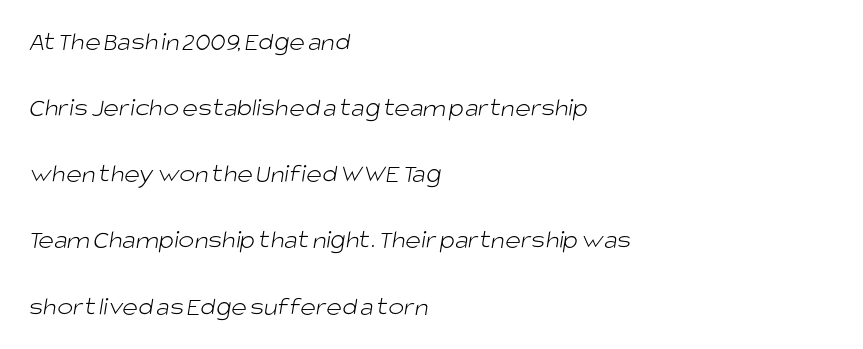
Q: Is the text bold? A: No.
Q: Is the text underlined? A: No.
Q: How is the paragraph aligned? A: Left-aligned.
Q: Is the spacing between letters normal or unusually wide? A: Normal.
Q: Is the spacing between lines tight, normal or loose? A: Loose.
